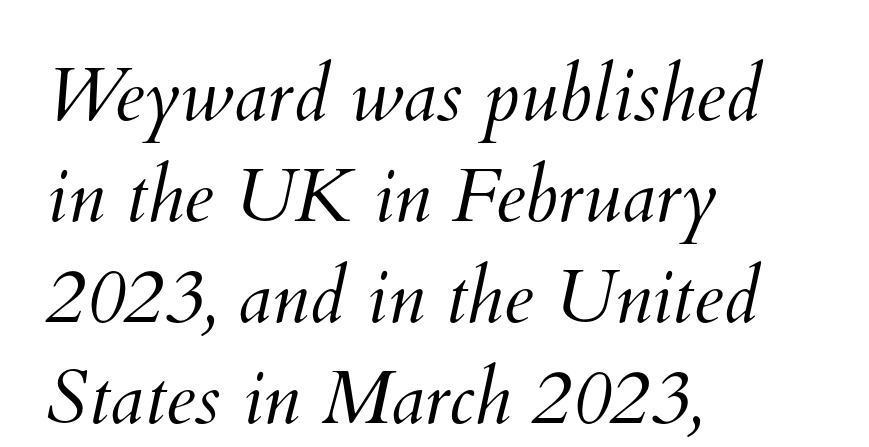
The image shows 76 px light type; set left-aligned, normal line spacing (1.33x), normal letter spacing, not underlined; medium stroke contrast and a small x-height.
